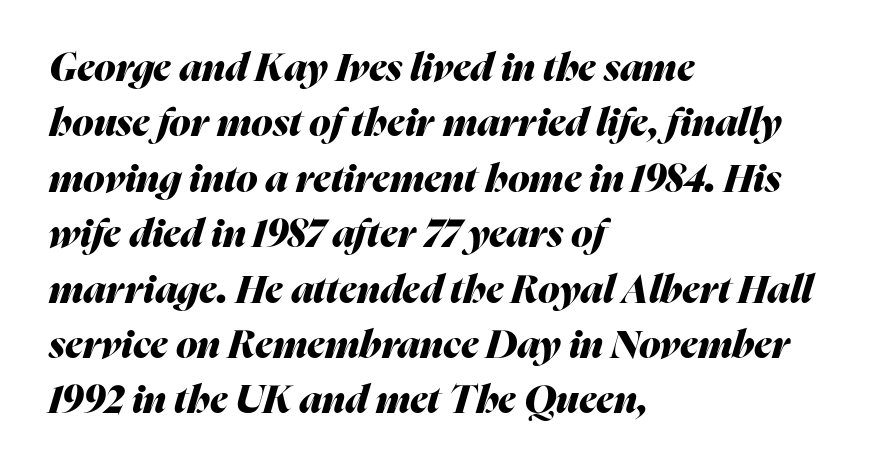
Italic? Definitely — the glyphs are oblique. The letters are bold, with thick, heavy strokes. The letterforms sit shoulder to shoulder at normal distance. The specimen omits any rule beneath the text block's lines.
